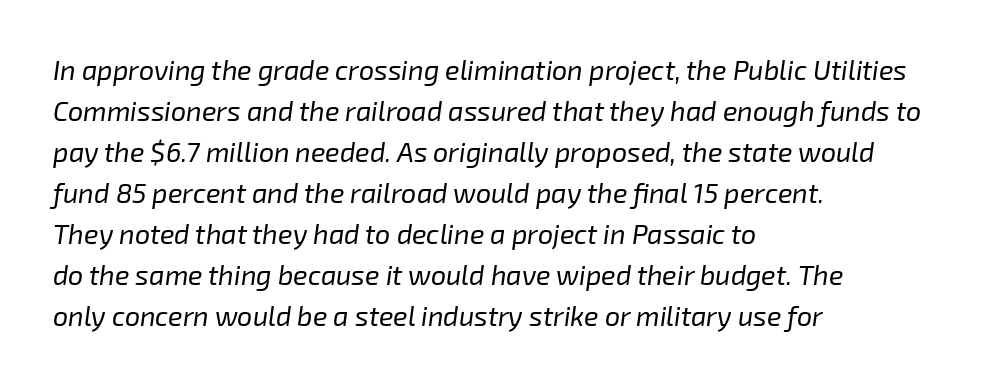
The image shows 27 px text type, italic (leaning right); set left-aligned, normal line spacing (1.52x), normal letter spacing, not underlined.
